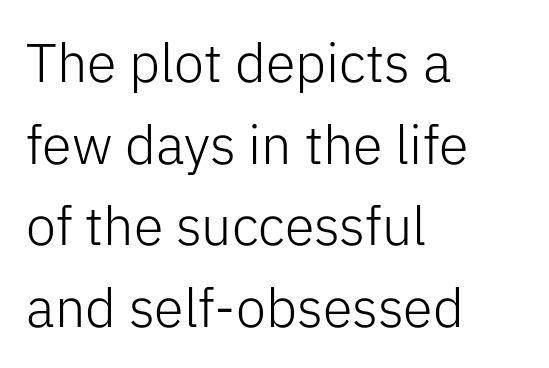
Q: Is the text bold? A: No.
Q: Is the text italic (slanted)? A: No, it is upright.
Q: Is the typeface a serif or a sans-serif typeface? A: Sans-serif.
Q: Is the text underlined? A: No.
Q: How is the paragraph aligned? A: Left-aligned.
Q: Is the spacing between letters normal or unusually wide? A: Normal.
Q: Is the spacing between lines tight, normal or loose? A: Normal.
Q: Width (condensed, normal, or wide)? A: Normal.
Q: Stroke contrast? A: Low.
Q: x-height? A: Medium.
Q: Monospaced? A: No.
